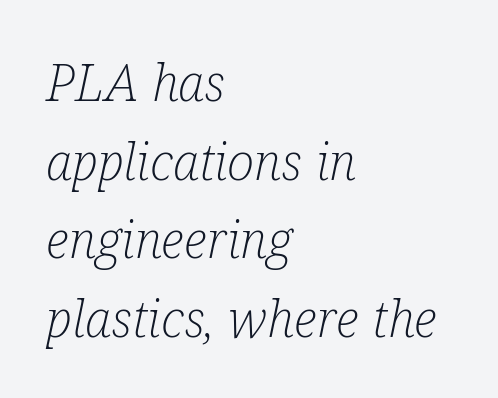
Q: Is the text bold? A: No.
Q: Is the text italic (slanted)? A: Yes, it leans right by about 12 degrees.
Q: Is the typeface a serif or a sans-serif typeface? A: Serif.
Q: Is the text underlined? A: No.
Q: How is the paragraph aligned? A: Left-aligned.
Q: Is the spacing between letters normal or unusually wide? A: Normal.
Q: Is the spacing between lines tight, normal or loose? A: Normal.
Q: Width (condensed, normal, or wide)? A: Condensed.
Q: Stroke contrast? A: Low.
Q: x-height? A: Medium.
Q: Monospaced? A: No.
